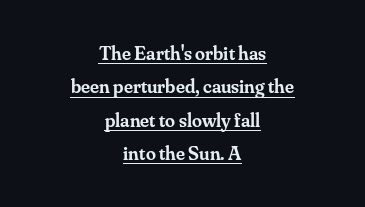
Q: Is the text bold? A: Semi-bold.
Q: Is the text italic (slanted)? A: No, it is upright.
Q: Is the text underlined? A: Yes.
Q: How is the paragraph aligned? A: Centered.
Q: Is the spacing between letters normal or unusually wide? A: Normal.
Q: Is the spacing between lines tight, normal or loose? A: Normal.
